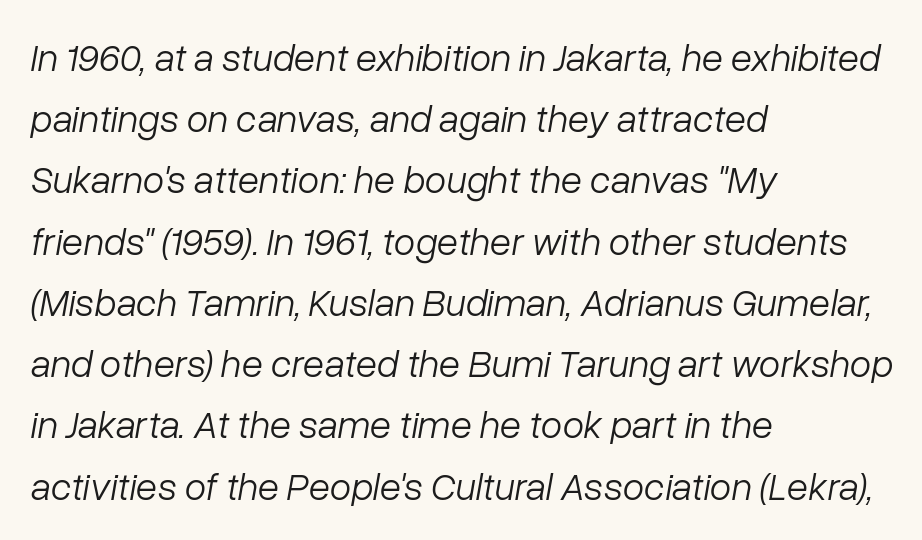
Q: Is the text bold? A: No.
Q: Is the text italic (slanted)? A: Yes, it leans right by about 10 degrees.
Q: Is the text underlined? A: No.
Q: How is the paragraph aligned? A: Left-aligned.
Q: Is the spacing between letters normal or unusually wide? A: Normal.
Q: Is the spacing between lines tight, normal or loose? A: Normal.
Q: Width (condensed, normal, or wide)? A: Normal.
Q: Stroke contrast? A: Low.
Q: x-height? A: Medium.
Q: Monospaced? A: No.
